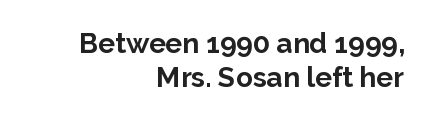
The space directly below the letters is spotless. Tracking value appears to be zero — textbook default spacing. The passage shown is typed in a proportional face where columns would drift. The compositor pushed each line to the right boundary.
